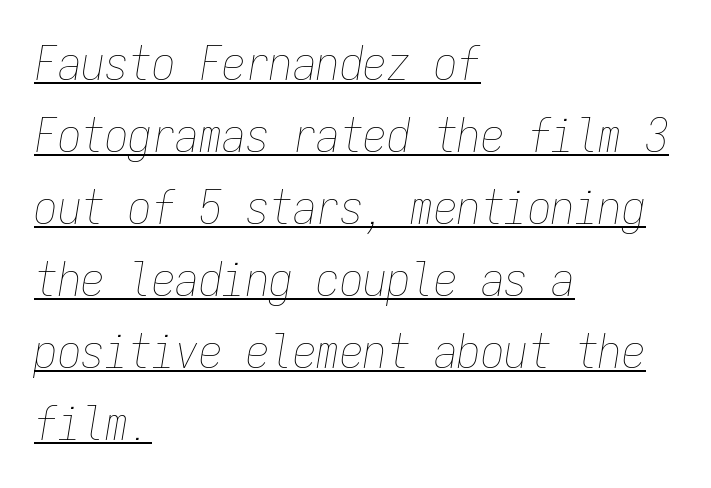
{"italic": "yes", "lean": "right", "slant_degrees": 9, "bold": "no", "weight": "thin", "width": "condensed", "stroke_contrast": "low", "x_height": "medium", "monospaced": "yes", "underline": "yes", "align": "left", "line_spacing": "normal", "line_spacing_ratio": 1.53, "letter_spacing": "normal", "letter_spacing_em": 0.0, "glyph_px": 47}
